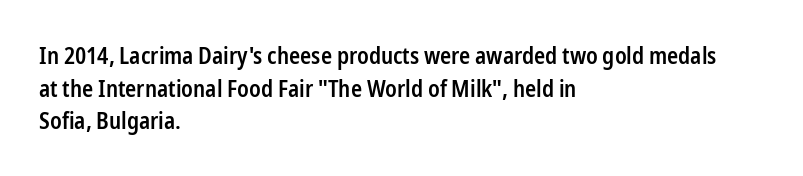
The image shows 23 px text type, upright; set left-aligned, normal line spacing (1.42x), normal letter spacing, not underlined.
